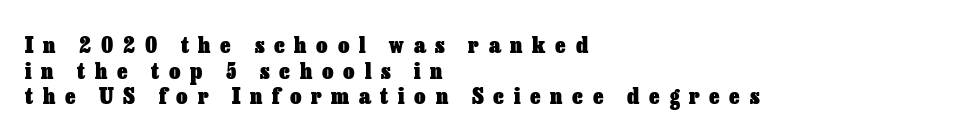
The image shows 22 px bold type, upright; set left-aligned, line spacing 1.17x, unusually wide letter spacing (+0.44 em), not underlined.
